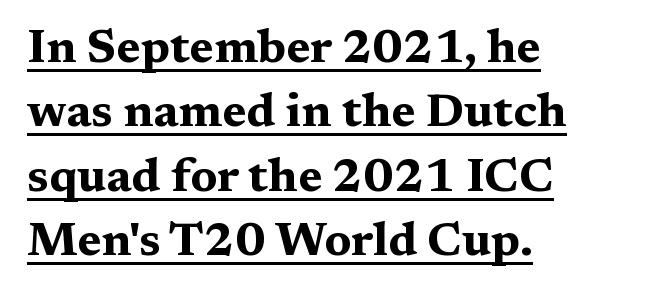
Q: Is the text bold? A: Yes.
Q: Is the text italic (slanted)? A: No, it is upright.
Q: Is the typeface a serif or a sans-serif typeface? A: Serif.
Q: Is the text underlined? A: Yes.
Q: How is the paragraph aligned? A: Left-aligned.
Q: Is the spacing between letters normal or unusually wide? A: Normal.
Q: Is the spacing between lines tight, normal or loose? A: Normal.
Q: Width (condensed, normal, or wide)? A: Wide.
Q: Stroke contrast? A: Medium.
Q: x-height? A: Medium.
Q: Monospaced? A: No.
